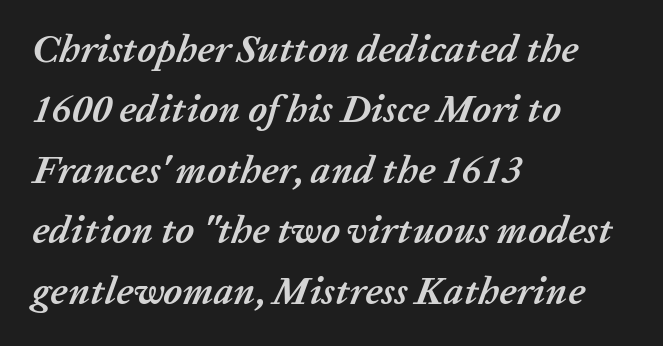
{"italic": "yes", "lean": "right", "slant_degrees": 20, "bold": "yes", "weight": "semibold", "width": "normal", "stroke_contrast": "low", "x_height": "medium", "monospaced": "no", "underline": "no", "align": "left", "line_spacing": "normal", "line_spacing_ratio": 1.55, "letter_spacing": "normal", "letter_spacing_em": 0.0, "glyph_px": 39}
